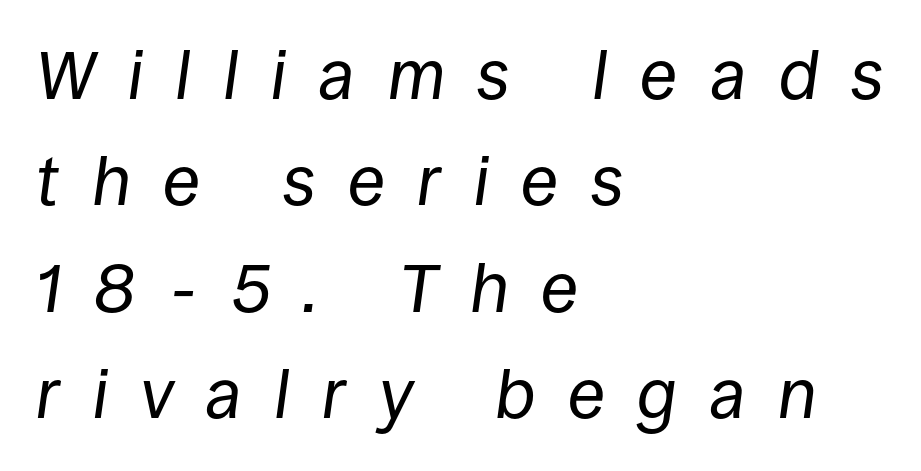
Q: Is the text bold? A: No.
Q: Is the text italic (slanted)? A: Yes, it leans right by about 8 degrees.
Q: Is the text underlined? A: No.
Q: How is the paragraph aligned? A: Left-aligned.
Q: Is the spacing between letters normal or unusually wide? A: Unusually wide.
Q: Is the spacing between lines tight, normal or loose? A: Normal.
Q: Width (condensed, normal, or wide)? A: Normal.
Q: Stroke contrast? A: Low.
Q: x-height? A: Large.
Q: Monospaced? A: No.
